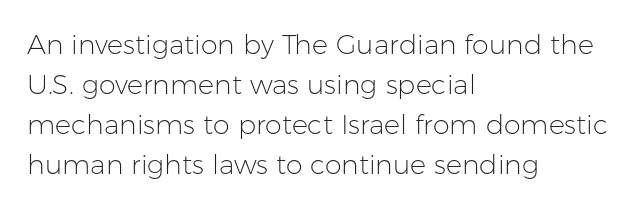
Q: Is the text bold? A: No.
Q: Is the text italic (slanted)? A: No, it is upright.
Q: Is the text underlined? A: No.
Q: How is the paragraph aligned? A: Left-aligned.
Q: Is the spacing between letters normal or unusually wide? A: Normal.
Q: Is the spacing between lines tight, normal or loose? A: Normal.
